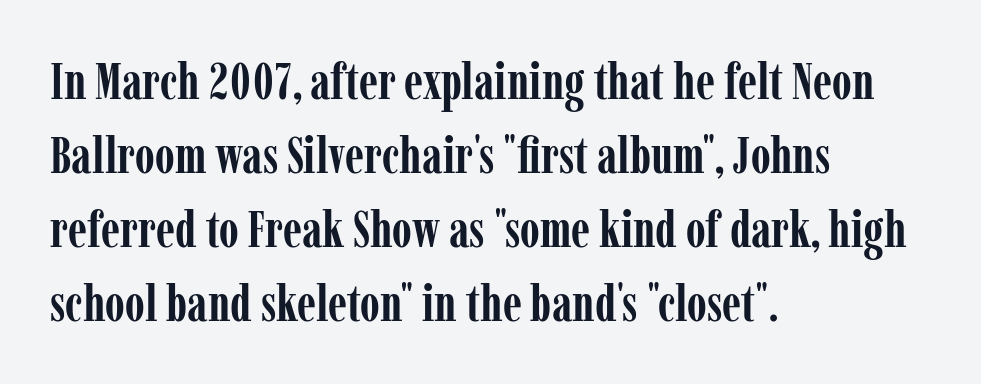
The area under the type is left untouched. Horizontal bands of white between lines are of average thickness. Here the designer chose a conventional face with non-uniform glyph widths. Typesetter's note: full bold, strokes at maximum text heaviness.
